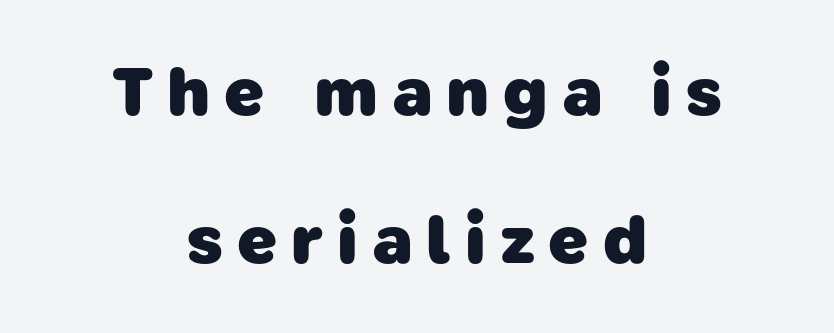
The image shows 70 px heavy sans-serif type; set centered, loose line spacing (2.12x), unusually wide letter spacing (+0.2 em), not underlined; low stroke contrast and a medium x-height.
